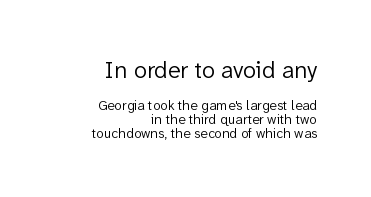
{"italic": "no", "bold": "no", "underline": "no", "align": "right", "line_spacing": "tight", "line_spacing_ratio": 0.97, "letter_spacing": "normal", "letter_spacing_em": 0.0, "larger_block": "first", "size_ratio": 1.71, "glyph_px": 24}
